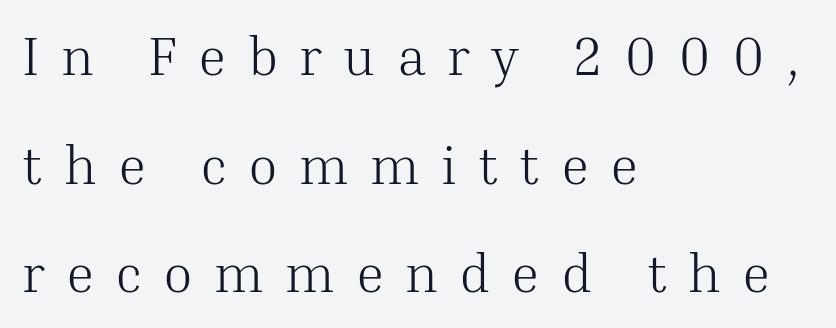
Every row of glyphs begins at an identical x-position on the left. The rendering uses natural spacing where letterforms have individual widths. The space beneath each line is pristine and unruled. The typography opts for an upright posture over an oblique one. The tracking jumps out immediately: characters are airy and widely separated. Bold? No — there's no thickening of the strokes.
